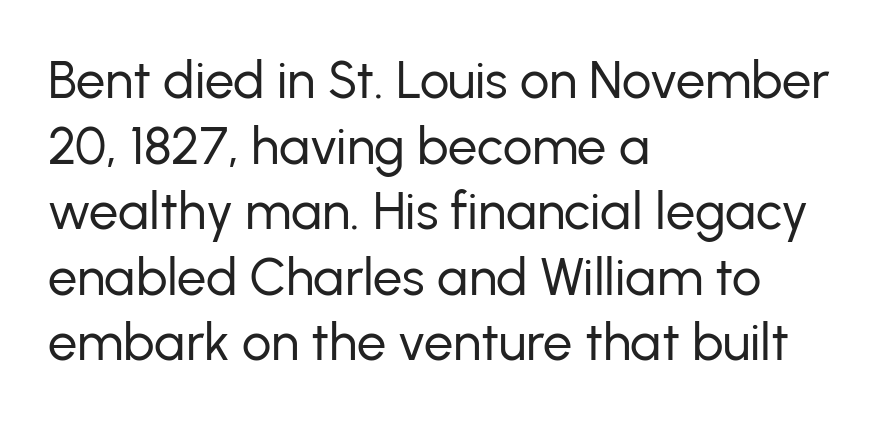
Q: Is the text bold? A: No.
Q: Is the text italic (slanted)? A: No, it is upright.
Q: Is the typeface a serif or a sans-serif typeface? A: Sans-serif.
Q: Is the text underlined? A: No.
Q: How is the paragraph aligned? A: Left-aligned.
Q: Is the spacing between letters normal or unusually wide? A: Normal.
Q: Is the spacing between lines tight, normal or loose? A: Normal.
Q: Width (condensed, normal, or wide)? A: Normal.
Q: Stroke contrast? A: Low.
Q: x-height? A: Medium.
Q: Monospaced? A: No.
